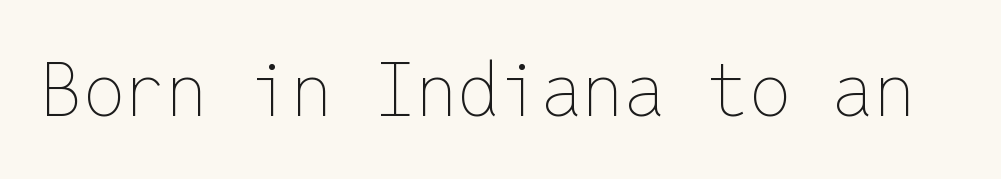
{"italic": "no", "bold": "no", "weight": "thin", "width": "normal", "stroke_contrast": "low", "x_height": "medium", "monospaced": "yes", "underline": "no", "letter_spacing": "normal", "letter_spacing_em": 0.0, "glyph_px": 74}
